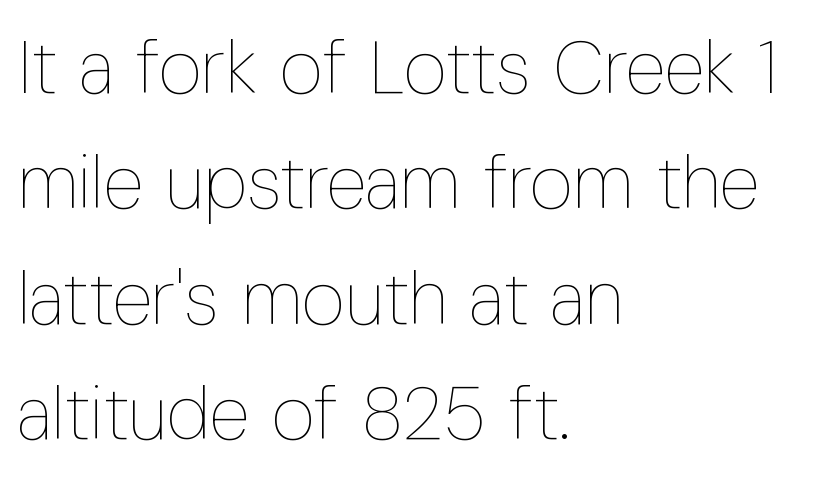
The image shows 75 px thin, condensed type, upright; set left-aligned, normal line spacing (1.54x), normal letter spacing, not underlined; low stroke contrast and a medium x-height.
